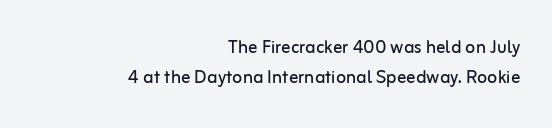
Q: Is the text bold? A: No.
Q: Is the text italic (slanted)? A: No, it is upright.
Q: Is the text underlined? A: No.
Q: How is the paragraph aligned? A: Right-aligned.
Q: Is the spacing between letters normal or unusually wide? A: Normal.
Q: Is the spacing between lines tight, normal or loose? A: Normal.
